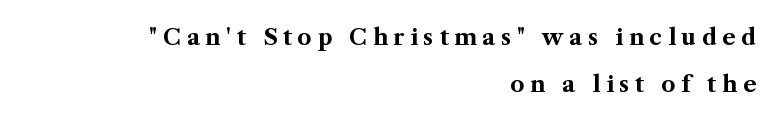
The image shows 22 px bold type, upright; set right-aligned, loose line spacing (2.12x), unusually wide letter spacing (+0.26 em), not underlined.
